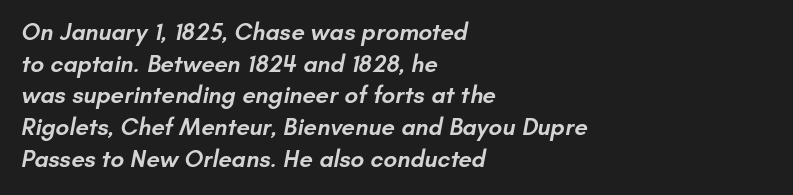
Q: Is the text bold? A: Semi-bold.
Q: Is the text underlined? A: No.
Q: How is the paragraph aligned? A: Left-aligned.
Q: Is the spacing between letters normal or unusually wide? A: Normal.
Q: Is the spacing between lines tight, normal or loose? A: Normal.
